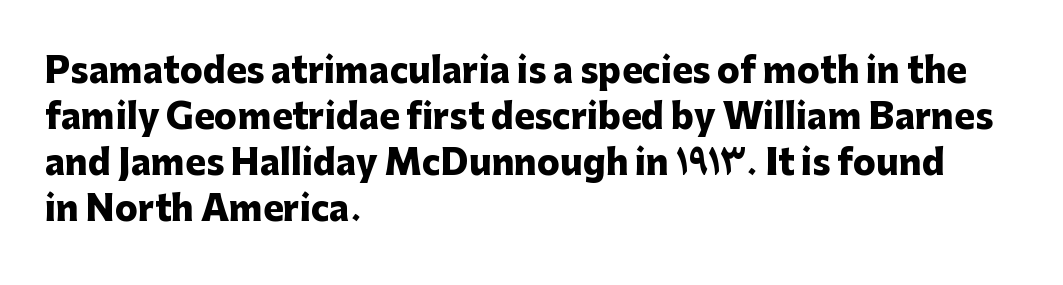
Q: Is the text bold? A: Yes.
Q: Is the text italic (slanted)? A: No, it is upright.
Q: Is the typeface a serif or a sans-serif typeface? A: Sans-serif.
Q: Is the text underlined? A: No.
Q: How is the paragraph aligned? A: Left-aligned.
Q: Is the spacing between letters normal or unusually wide? A: Normal.
Q: Is the spacing between lines tight, normal or loose? A: Normal.
Q: Width (condensed, normal, or wide)? A: Normal.
Q: Stroke contrast? A: Low.
Q: x-height? A: Medium.
Q: Monospaced? A: No.
